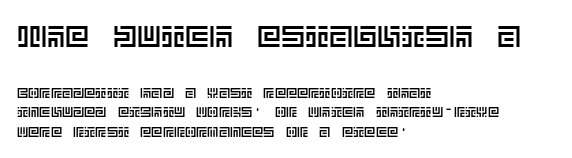
The letters stand upright; this is a roman face. Observe the ordinary spacing: letters are neighbours, not strangers. Alignment: flush left. These two chunks differ in scale, with the top chunk taking the larger measure. The vertical gap from one line to the next is medium.
